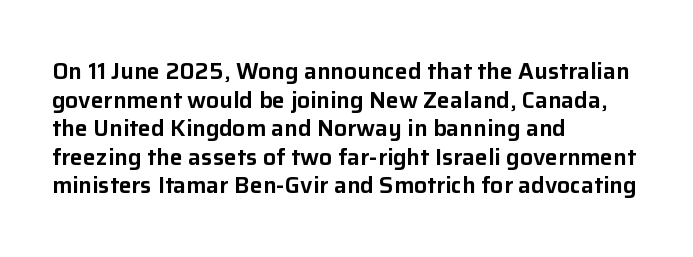
{"italic": "no", "underline": "no", "align": "left", "line_spacing_ratio": 1.24, "letter_spacing": "normal", "letter_spacing_em": 0.0, "glyph_px": 23}
